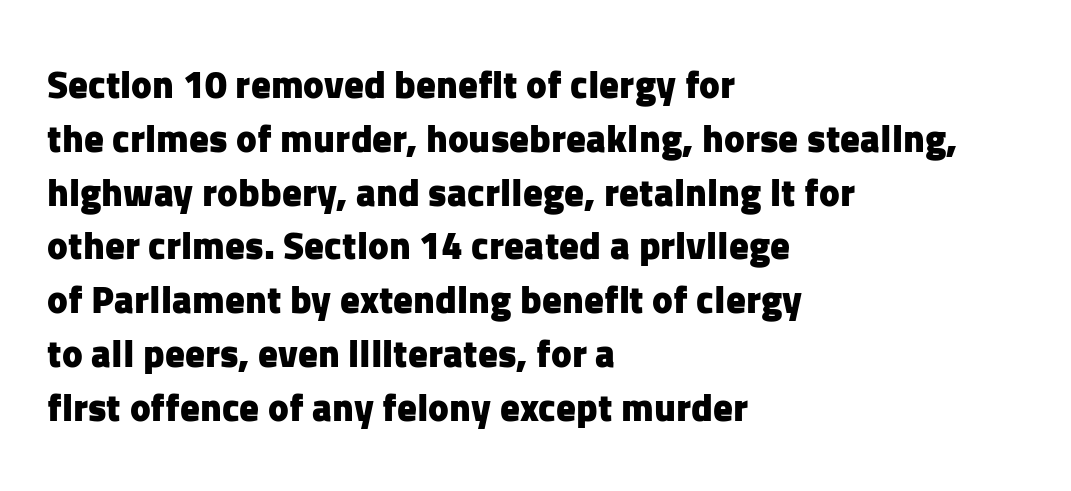
The image shows 39 px heavy sans-serif type, upright; set left-aligned, normal line spacing (1.38x), normal letter spacing, not underlined; low stroke contrast and a medium x-height.
